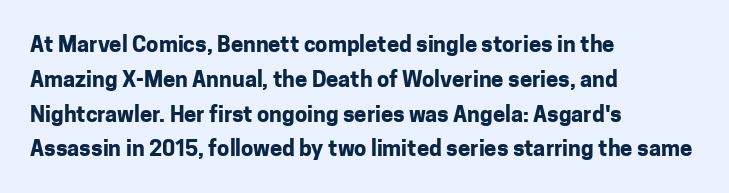
Q: Is the text bold? A: Yes.
Q: Is the text italic (slanted)? A: No, it is upright.
Q: Is the text underlined? A: No.
Q: How is the paragraph aligned? A: Left-aligned.
Q: Is the spacing between letters normal or unusually wide? A: Normal.
Q: Is the spacing between lines tight, normal or loose? A: Normal.
